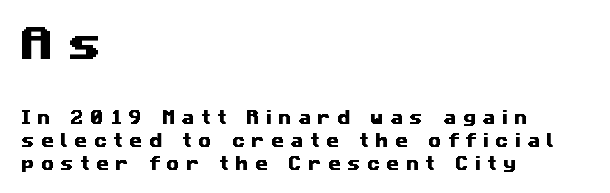
Vertically, the passage feels balanced, rows spaced as you'd expect. The rendering anchors every line to the left-hand side. The space beneath each line is pristine and unruled. The passage shown is typed in a proportional face where columns would drift.
